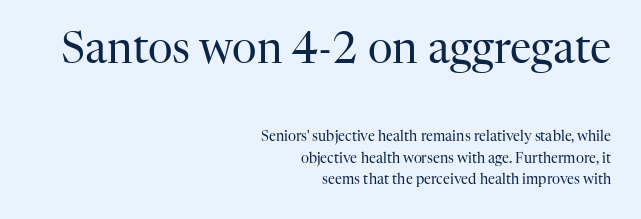
The image shows 43 px regular-weight serif type, upright; set right-aligned, normal line spacing (1.53x), normal letter spacing, not underlined; the first (top) block is 3.07x larger; high stroke contrast and a medium x-height.
